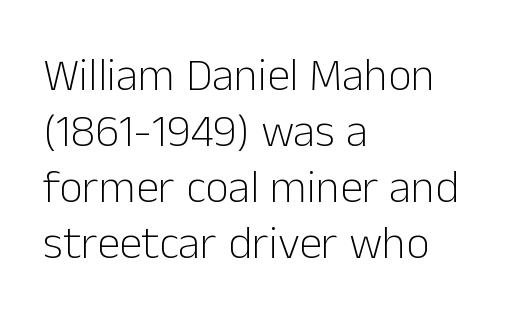
{"serif": "no", "italic": "no", "bold": "no", "weight": "light", "width": "normal", "stroke_contrast": "low", "x_height": "medium", "monospaced": "no", "underline": "no", "align": "left", "line_spacing_ratio": 1.22, "letter_spacing": "normal", "letter_spacing_em": 0.0, "glyph_px": 46}
